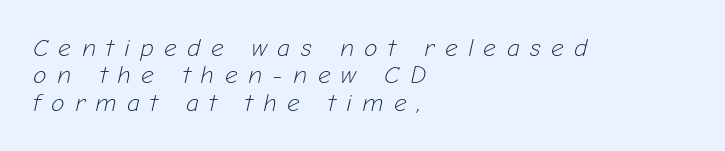
The image shows 25 px text type, italic (leaning right); set left-aligned, tight line spacing (1.1x), unusually wide letter spacing (+0.41 em), not underlined.
